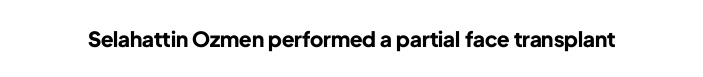
{"italic": "no", "bold": "yes", "underline": "no", "letter_spacing": "normal", "letter_spacing_em": 0.0, "glyph_px": 21}
